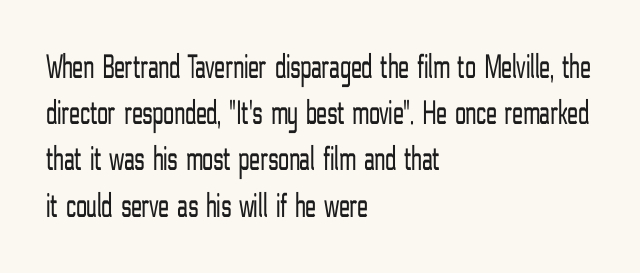
The image shows 35 px light, condensed sans-serif type, upright; set left-aligned, normal line spacing (1.32x), normal letter spacing, not underlined; low stroke contrast and a medium x-height.
